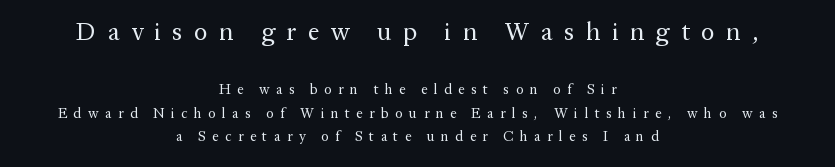
{"italic": "no", "bold": "no", "underline": "no", "align": "center", "line_spacing": "normal", "line_spacing_ratio": 1.68, "letter_spacing": "wide", "letter_spacing_em": 0.46, "larger_block": "first", "size_ratio": 1.79, "glyph_px": 25}
